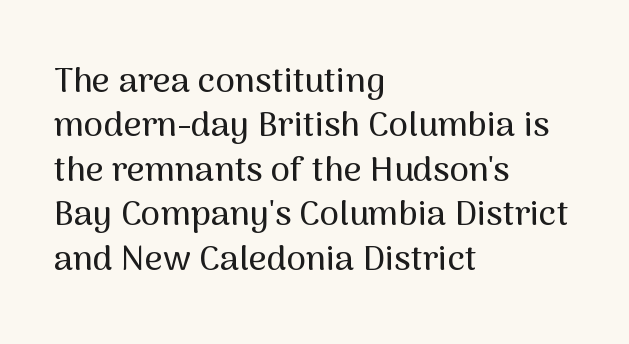
{"serif": "no", "italic": "no", "width": "normal", "stroke_contrast": "medium", "x_height": "medium", "monospaced": "no", "underline": "no", "align": "left", "line_spacing": "normal", "line_spacing_ratio": 1.27, "letter_spacing": "normal", "letter_spacing_em": 0.0, "glyph_px": 35}
